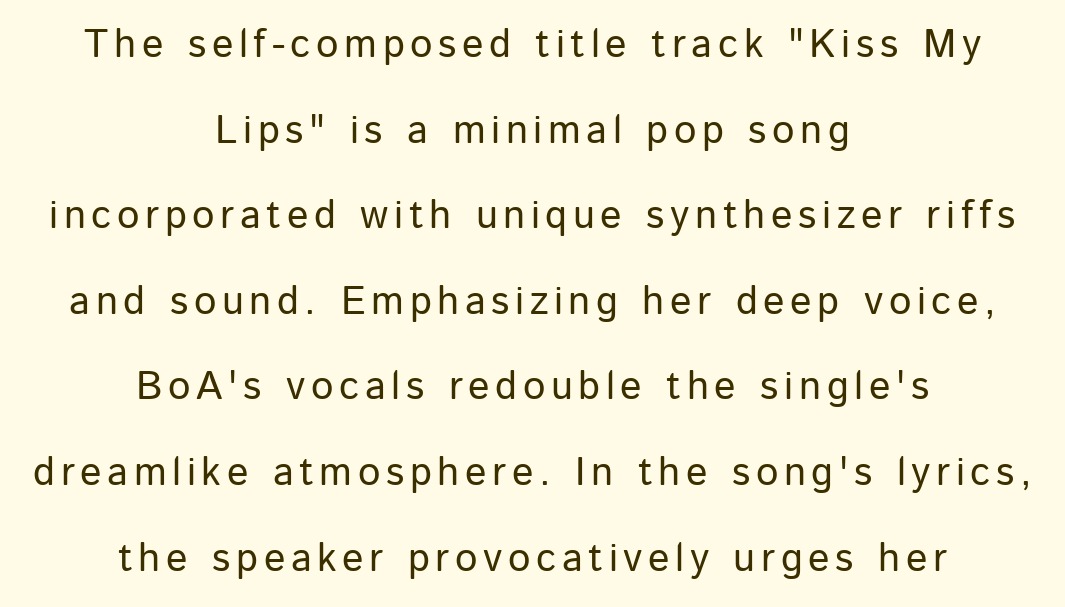
The image shows 40 px sans-serif type, upright; set centered, loose line spacing (2.14x), not underlined; low stroke contrast and a medium x-height.
